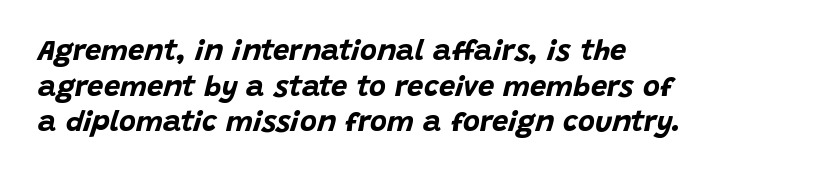
The image shows 29 px bold type, italic (leaning right); set left-aligned, line spacing 1.23x, normal letter spacing, not underlined; low stroke contrast and a large x-height.
